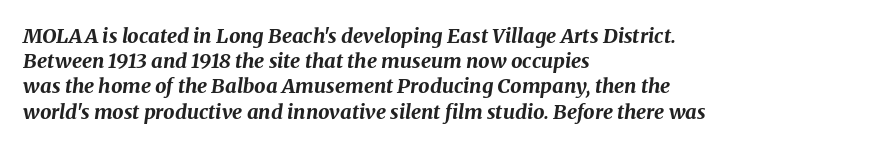
Q: Is the text bold? A: Yes.
Q: Is the text italic (slanted)? A: Yes, it leans right by about 8 degrees.
Q: Is the text underlined? A: No.
Q: How is the paragraph aligned? A: Left-aligned.
Q: Is the spacing between letters normal or unusually wide? A: Normal.
Q: Is the spacing between lines tight, normal or loose? A: Normal.
